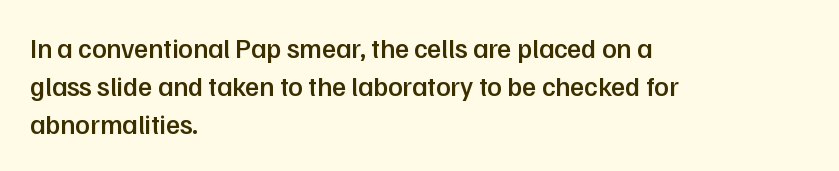
Short note: letters normally spaced. In terms of weight, the rendering is demibold, just under bold. Students, observe: this is what conventionally led text looks like. The typography opts for an upright posture over an oblique one. Each line starts at the same left margin while the right side varies. Check the space under the baseline: it is left empty.
